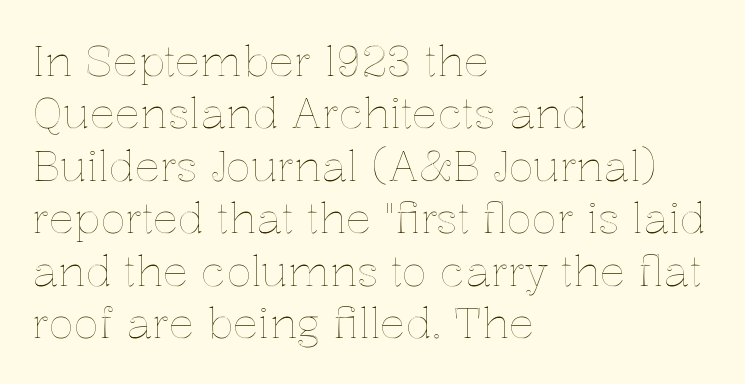
Honestly, the row spacing looks completely unremarkable. The paragraph has a hard left edge and a soft right edge. Compared with typical body copy, the letter spacing here is the same. Posture: straight, roman, zero tilt. Proportional: the letters do not fall into vertical columns. Lines of text with bare space underneath.
